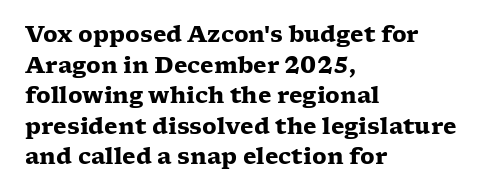
Q: Is the text bold? A: Yes.
Q: Is the text italic (slanted)? A: No, it is upright.
Q: Is the text underlined? A: No.
Q: How is the paragraph aligned? A: Left-aligned.
Q: Is the spacing between letters normal or unusually wide? A: Normal.
Q: Is the spacing between lines tight, normal or loose? A: Normal.
